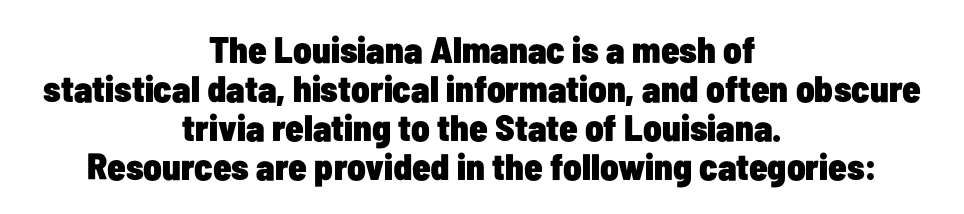
A typesetter would call this proportional, since set widths differ per character. This block would grow much taller if given ordinary leading; it's compressed now. Observe the absence of serifs on each vertical stroke in this sample. Posture: upright roman. One-word summary of the alignment: center.
